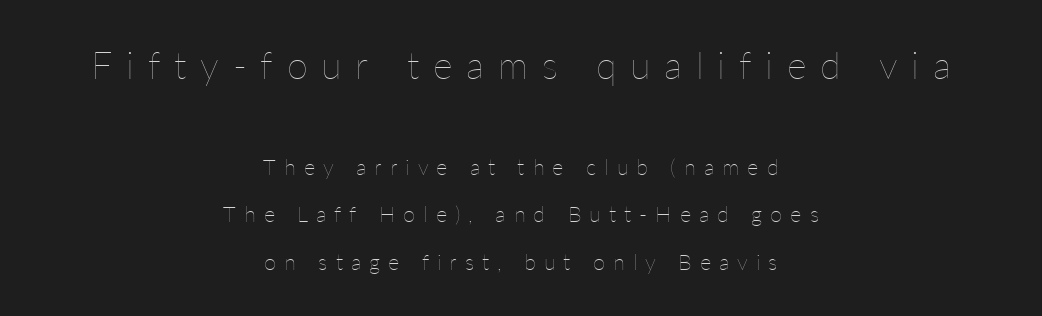
Q: Is the text bold? A: No.
Q: Is the text italic (slanted)? A: No, it is upright.
Q: Is the text underlined? A: No.
Q: How is the paragraph aligned? A: Centered.
Q: Is the spacing between letters normal or unusually wide? A: Unusually wide.
Q: Is the spacing between lines tight, normal or loose? A: Loose.
Q: Which block of text is set in a larger size, the first (top) or the second (bottom)? A: The first (top) one.
Q: Width (condensed, normal, or wide)? A: Normal.
Q: Stroke contrast? A: Low.
Q: x-height? A: Medium.
Q: Monospaced? A: No.
